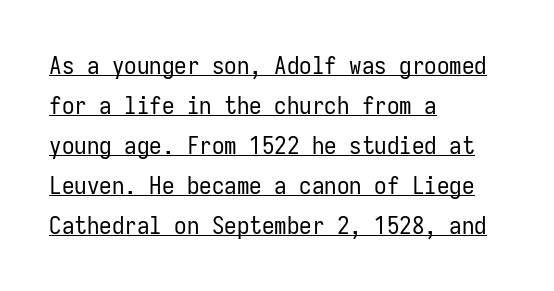
Q: Is the text bold? A: No.
Q: Is the text italic (slanted)? A: No, it is upright.
Q: Is the text underlined? A: Yes.
Q: How is the paragraph aligned? A: Left-aligned.
Q: Is the spacing between letters normal or unusually wide? A: Normal.
Q: Is the spacing between lines tight, normal or loose? A: Normal.
